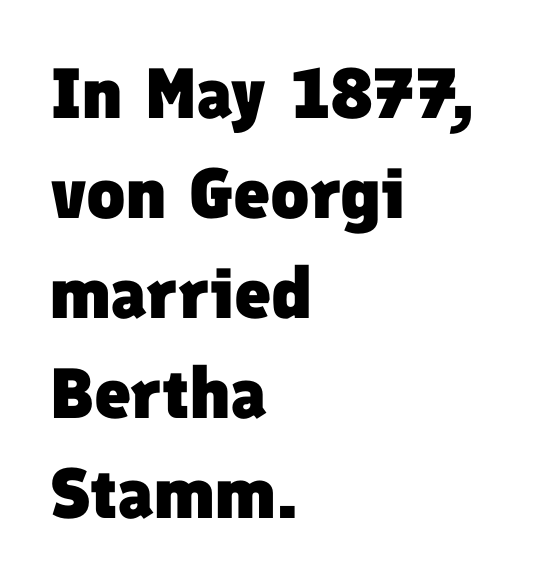
The image shows 71 px heavy sans-serif type; set left-aligned, normal line spacing (1.41x), normal letter spacing, not underlined; low stroke contrast and a medium x-height.
